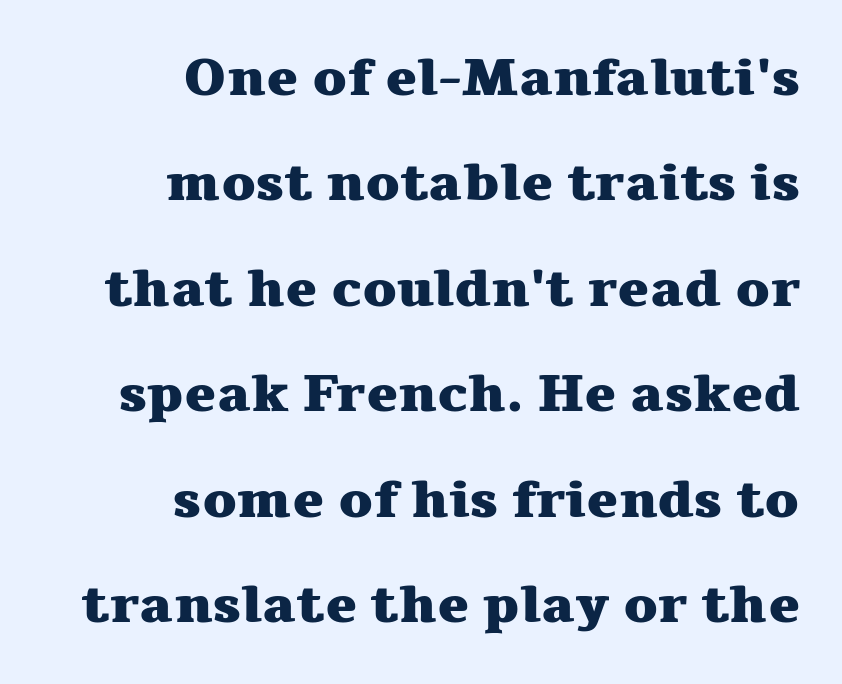
The image shows 53 px heavy, wide serif type, upright; set right-aligned, loose line spacing (1.99x), normal letter spacing, not underlined; medium stroke contrast and a medium x-height.
